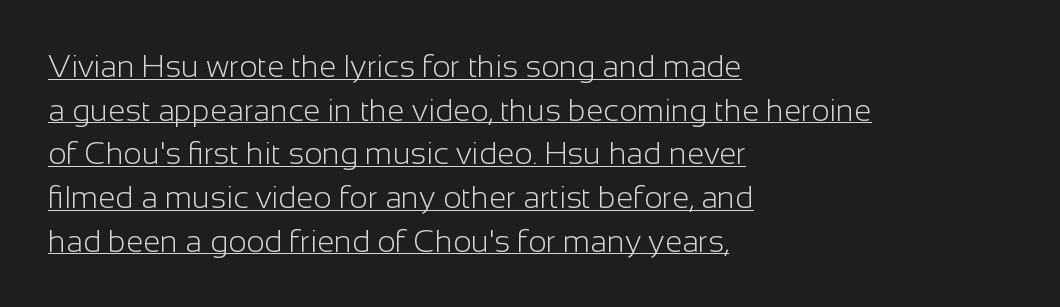
The image shows 31 px light sans-serif type, upright; set left-aligned, normal line spacing (1.41x), normal letter spacing, underlined; low stroke contrast and a medium x-height.
